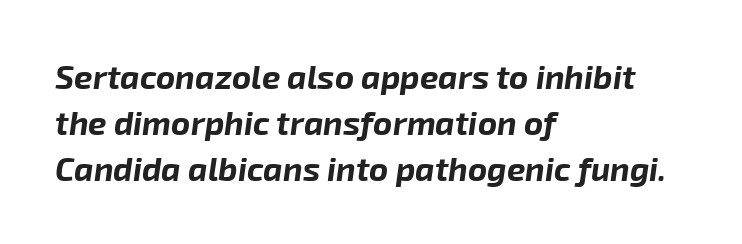
Q: Is the text bold? A: Yes.
Q: Is the text italic (slanted)? A: Yes, it leans right by about 8 degrees.
Q: Is the text underlined? A: No.
Q: How is the paragraph aligned? A: Left-aligned.
Q: Is the spacing between letters normal or unusually wide? A: Normal.
Q: Is the spacing between lines tight, normal or loose? A: Normal.
Q: Width (condensed, normal, or wide)? A: Normal.
Q: Stroke contrast? A: Low.
Q: x-height? A: Medium.
Q: Monospaced? A: No.
